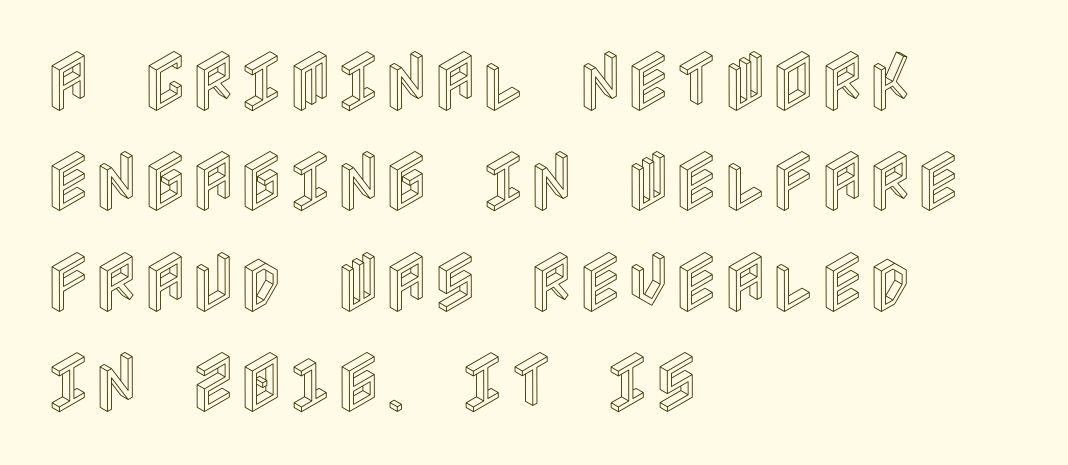
{"italic": "no", "width": "condensed", "x_height": "large", "underline": "no", "align": "left", "line_spacing": "normal", "line_spacing_ratio": 1.52, "letter_spacing": "normal", "letter_spacing_em": 0.0, "glyph_px": 66}
